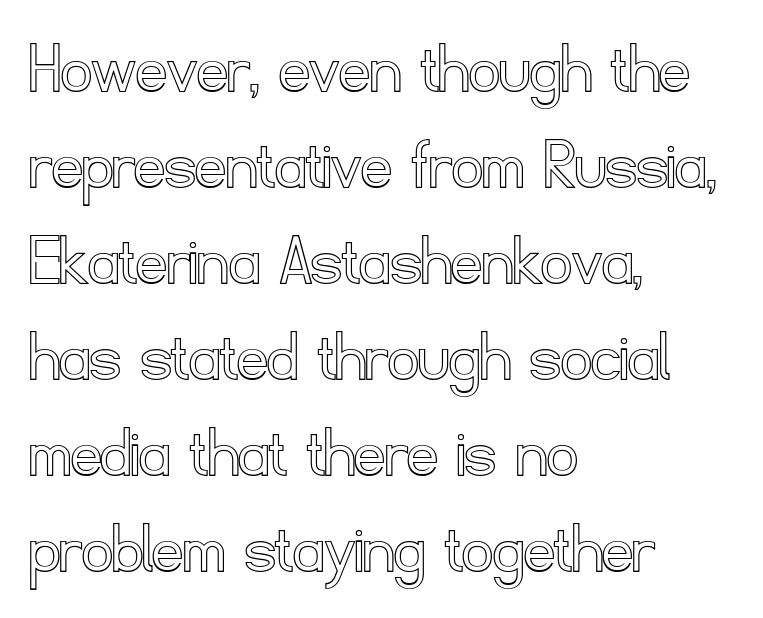
The image shows 75 px text type, upright; set left-aligned, normal line spacing (1.28x), normal letter spacing, not underlined; a small x-height.
